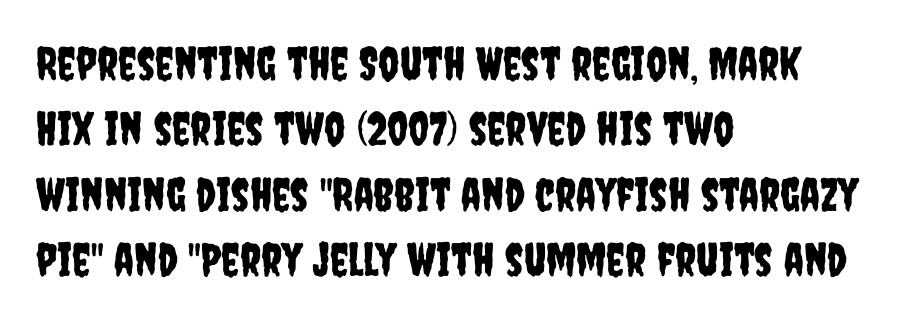
{"serif": "no", "italic": "no", "width": "condensed", "stroke_contrast": "low", "x_height": "large", "monospaced": "no", "underline": "no", "align": "left", "line_spacing": "normal", "line_spacing_ratio": 1.42, "letter_spacing": "normal", "letter_spacing_em": 0.0, "glyph_px": 46}
